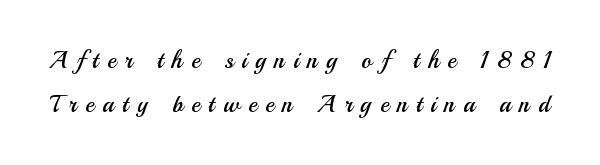
No heavy texture on the line: the type isn't bold. Between one letter and the next there's a generous, obvious gap. Unmarked baselines from the first word to the last.
